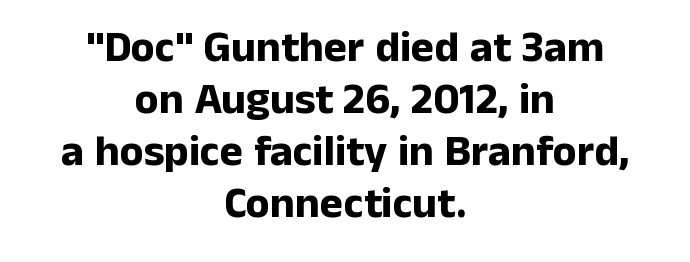
Q: Is the text bold? A: Yes.
Q: Is the text italic (slanted)? A: No, it is upright.
Q: Is the typeface a serif or a sans-serif typeface? A: Sans-serif.
Q: Is the text underlined? A: No.
Q: How is the paragraph aligned? A: Centered.
Q: Is the spacing between letters normal or unusually wide? A: Normal.
Q: Width (condensed, normal, or wide)? A: Normal.
Q: Stroke contrast? A: Low.
Q: x-height? A: Medium.
Q: Monospaced? A: No.
